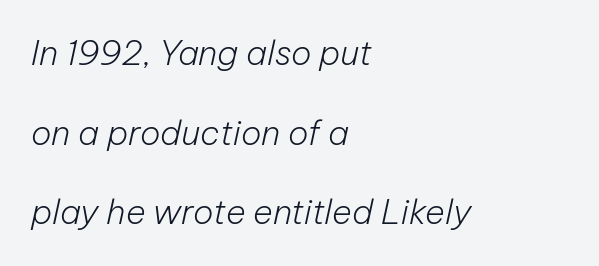
Q: Is the text bold? A: No.
Q: Is the text italic (slanted)? A: Yes, it leans right by about 12 degrees.
Q: Is the text underlined? A: No.
Q: How is the paragraph aligned? A: Left-aligned.
Q: Is the spacing between letters normal or unusually wide? A: Normal.
Q: Is the spacing between lines tight, normal or loose? A: Loose.
Q: Width (condensed, normal, or wide)? A: Normal.
Q: Stroke contrast? A: Low.
Q: x-height? A: Medium.
Q: Monospaced? A: No.
